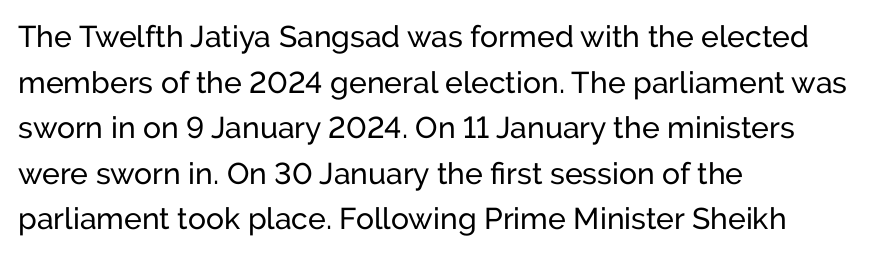
Q: Is the text italic (slanted)? A: No, it is upright.
Q: Is the typeface a serif or a sans-serif typeface? A: Sans-serif.
Q: Is the text underlined? A: No.
Q: How is the paragraph aligned? A: Left-aligned.
Q: Is the spacing between letters normal or unusually wide? A: Normal.
Q: Is the spacing between lines tight, normal or loose? A: Normal.
Q: Width (condensed, normal, or wide)? A: Normal.
Q: Stroke contrast? A: Low.
Q: x-height? A: Medium.
Q: Monospaced? A: No.
